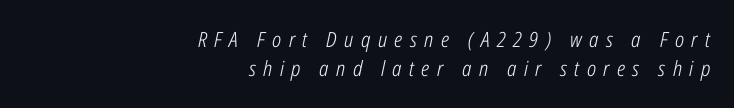
Counters stay open thanks to moderate or lighter strokes. No word sits above an underline. Does the lettering tilt? It does — this is italic. The passage shown has open, widely tracked lettering throughout.
